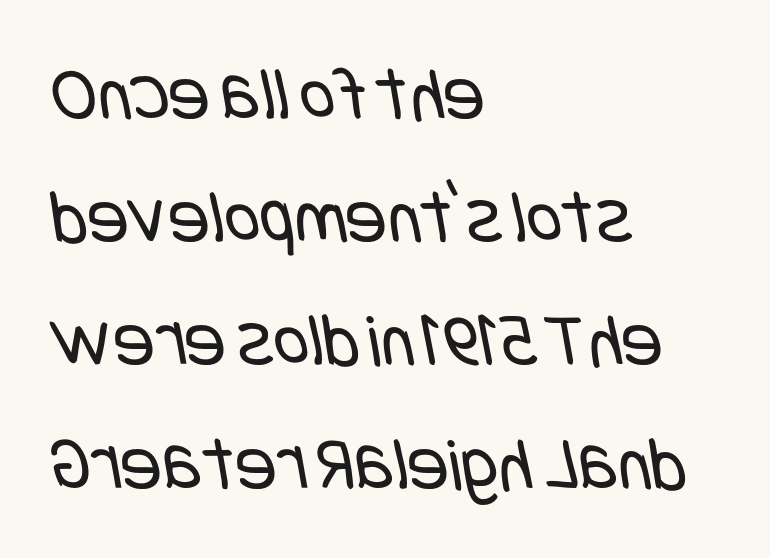
The image shows 77 px regular-weight, condensed sans-serif type; set left-aligned, normal line spacing (1.6x), normal letter spacing, not underlined; low stroke contrast and a large x-height.
